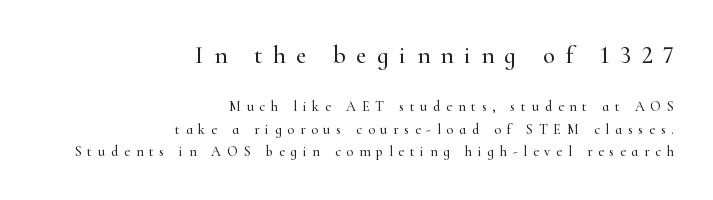
Q: Is the text italic (slanted)? A: No, it is upright.
Q: Is the text underlined? A: No.
Q: How is the paragraph aligned? A: Right-aligned.
Q: Is the spacing between letters normal or unusually wide? A: Unusually wide.
Q: Is the spacing between lines tight, normal or loose? A: Normal.
Q: Which block of text is set in a larger size, the first (top) or the second (bottom)? A: The first (top) one.
